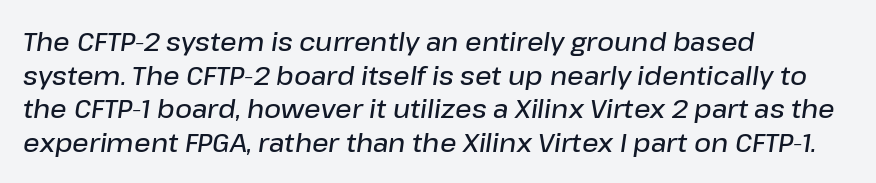
Q: Is the text bold? A: Semi-bold.
Q: Is the text italic (slanted)? A: Yes, it leans right by about 8 degrees.
Q: Is the text underlined? A: No.
Q: How is the paragraph aligned? A: Left-aligned.
Q: Is the spacing between letters normal or unusually wide? A: Normal.
Q: Is the spacing between lines tight, normal or loose? A: Normal.
